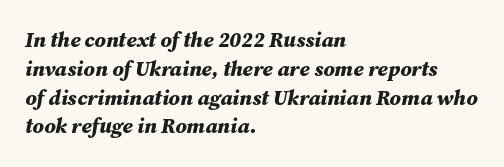
Q: Is the text bold? A: Yes.
Q: Is the text italic (slanted)? A: Yes, it leans right by about 12 degrees.
Q: Is the text underlined? A: No.
Q: How is the paragraph aligned? A: Left-aligned.
Q: Is the spacing between letters normal or unusually wide? A: Normal.
Q: Is the spacing between lines tight, normal or loose? A: Normal.
